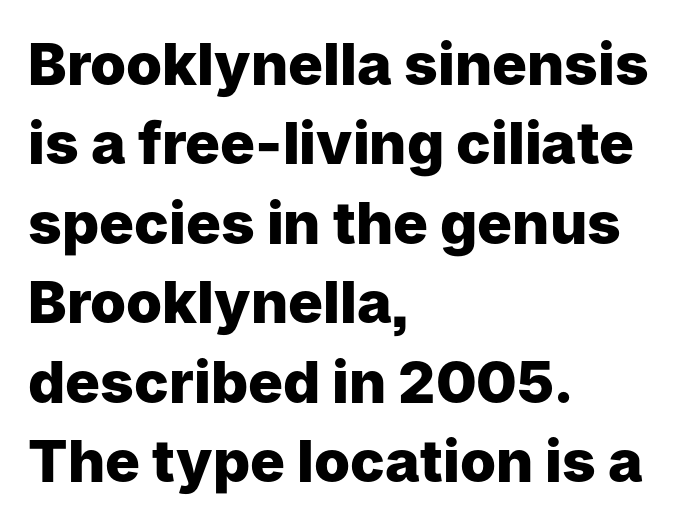
{"serif": "no", "italic": "no", "bold": "yes", "weight": "heavy", "width": "normal", "stroke_contrast": "low", "x_height": "medium", "monospaced": "no", "underline": "no", "align": "left", "line_spacing": "normal", "line_spacing_ratio": 1.37, "letter_spacing": "normal", "letter_spacing_em": 0.0, "glyph_px": 58}
